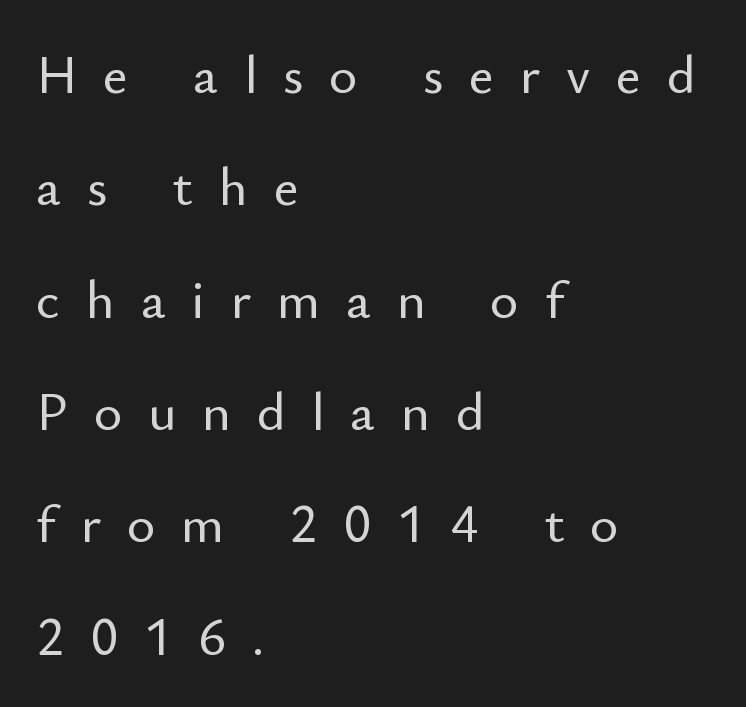
Q: Is the text italic (slanted)? A: No, it is upright.
Q: Is the typeface a serif or a sans-serif typeface? A: Sans-serif.
Q: Is the text underlined? A: No.
Q: How is the paragraph aligned? A: Left-aligned.
Q: Is the spacing between letters normal or unusually wide? A: Unusually wide.
Q: Is the spacing between lines tight, normal or loose? A: Loose.
Q: Width (condensed, normal, or wide)? A: Normal.
Q: Stroke contrast? A: Low.
Q: x-height? A: Small.
Q: Monospaced? A: No.
